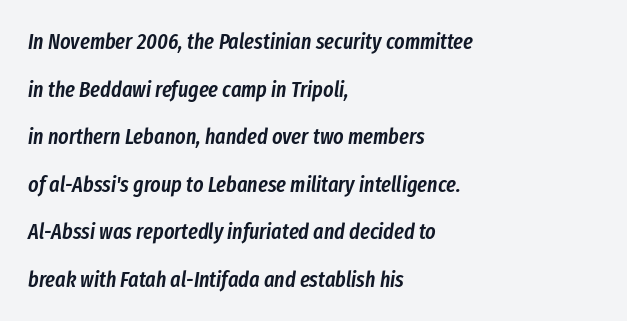
A fair bit of extra ink — the face is semibold, not bold. Check the space under the baseline: it is left empty. Layout note: lines flush left. Is the type slanted? Yes — the strokes lean at a clear angle.
